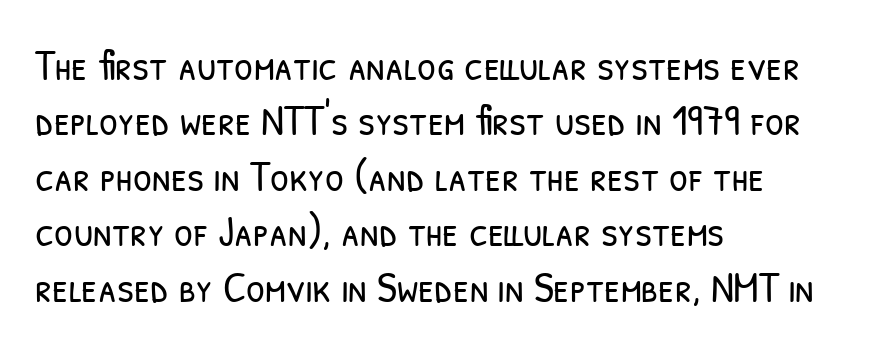
A quiet, ordinary-to-light weight characterises the typeface. Successive baselines arrive at the customary interval. Proportional: the letters do not fall into vertical columns. Is the letter spacing exaggerated? No — it looks like the ordinary default. Line starts are locked; line ends wander.
